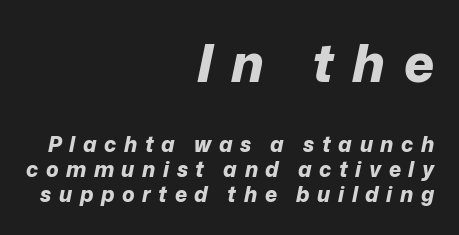
{"italic": "yes", "lean": "right", "slant_degrees": 12, "bold": "yes", "weight": "bold", "width": "normal", "stroke_contrast": "low", "x_height": "medium", "monospaced": "no", "underline": "no", "align": "right", "line_spacing_ratio": 1.2, "letter_spacing": "wide", "letter_spacing_em": 0.36, "larger_block": "first", "size_ratio": 2.48, "glyph_px": 52}
